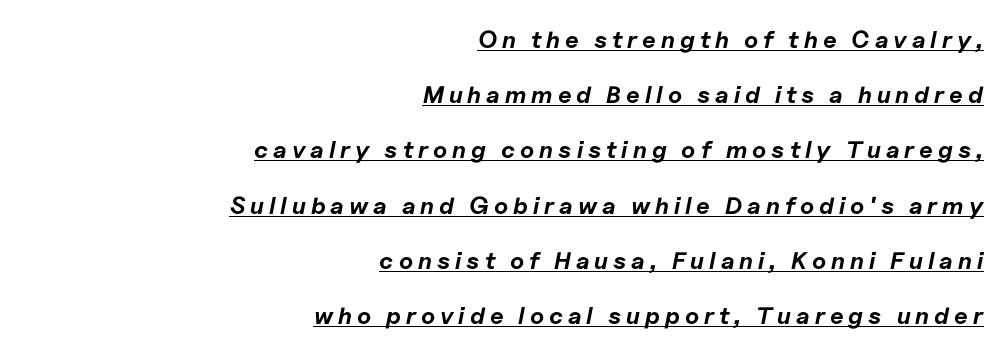
The words here are underlined. Leading: increased. Observe the wide spacing: letters keep a clear distance from each other. In terms of posture, this sample is oblique. Teacher's note: observe the even right margin — that is flush-right alignment. Chunky letters — that's bold for sure.
